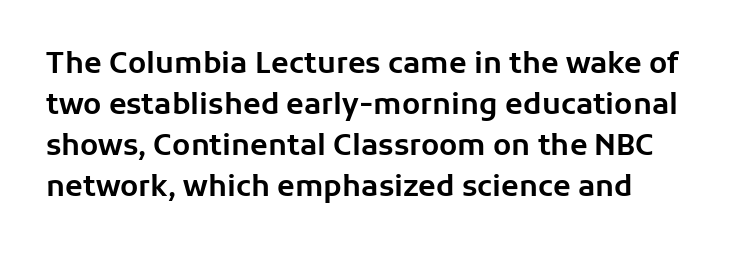
{"serif": "no", "italic": "no", "width": "normal", "stroke_contrast": "low", "x_height": "medium", "monospaced": "no", "underline": "no", "line_spacing": "normal", "line_spacing_ratio": 1.41, "letter_spacing": "normal", "letter_spacing_em": 0.0, "glyph_px": 29}
